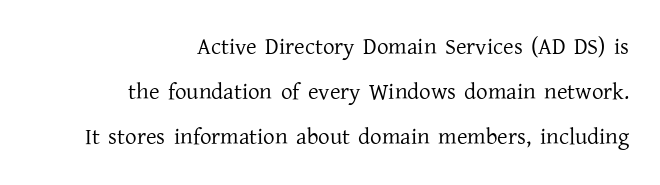
Reading down the block, your eye finds every line finishing at a fixed right position. The weight would be labelled regular, book, light, or lighter still. How are the letters spaced? Ordinarily, with no added tracking. You can tell it's not italic because the verticals are truly vertical. Interline gaps are noticeably wide in this sample.
